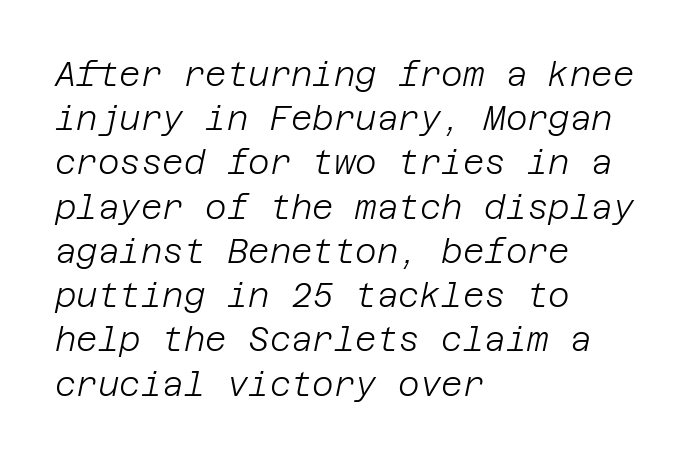
The compositor pushed each line to the left boundary. Vertically, the passage feels balanced, rows spaced as you'd expect. Stem width sits at or under what a default text font uses. If you drew a line through each stem, it would be angled. Standard letterfit; no display-style spreading of the glyphs. The zone under the glyphs is completely vacant.
